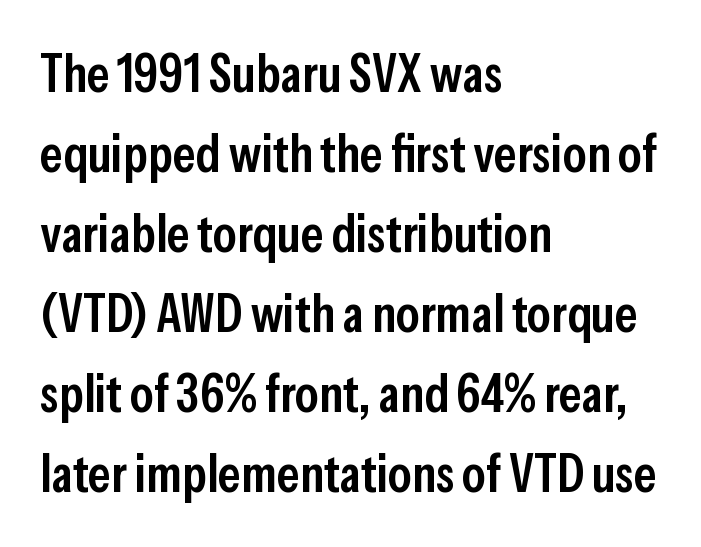
A typesetter would call this zero additional tracking. Does the type have serifs? No, each stem ends abruptly. Horizontally, the lines are justified to the leading edge only. The leading is moderate, giving the passage an even texture. You could not count columns in this text — the font is proportionally spaced. The baseline area is clear.
